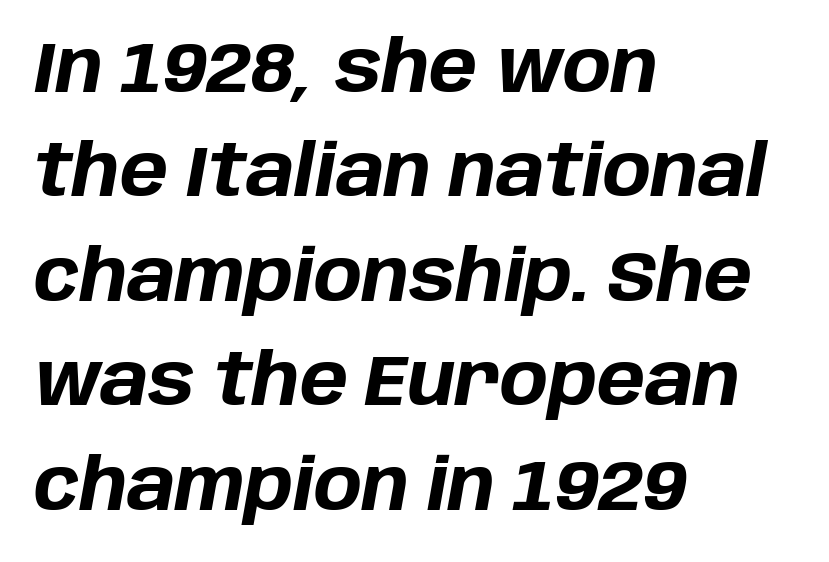
The image shows 72 px bold type, italic (leaning right); set left-aligned, normal line spacing (1.45x), normal letter spacing, not underlined; low stroke contrast and a large x-height.
